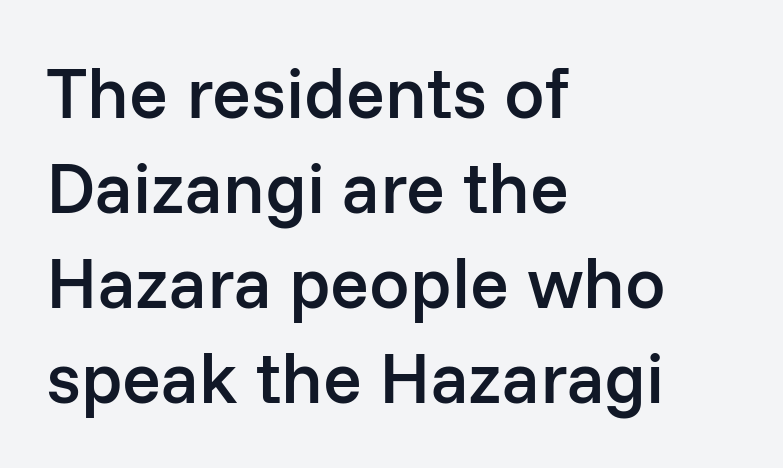
Q: Is the text bold? A: Semi-bold.
Q: Is the text italic (slanted)? A: No, it is upright.
Q: Is the typeface a serif or a sans-serif typeface? A: Sans-serif.
Q: Is the text underlined? A: No.
Q: How is the paragraph aligned? A: Left-aligned.
Q: Is the spacing between letters normal or unusually wide? A: Normal.
Q: Is the spacing between lines tight, normal or loose? A: Normal.
Q: Width (condensed, normal, or wide)? A: Normal.
Q: Stroke contrast? A: Low.
Q: x-height? A: Medium.
Q: Monospaced? A: No.
